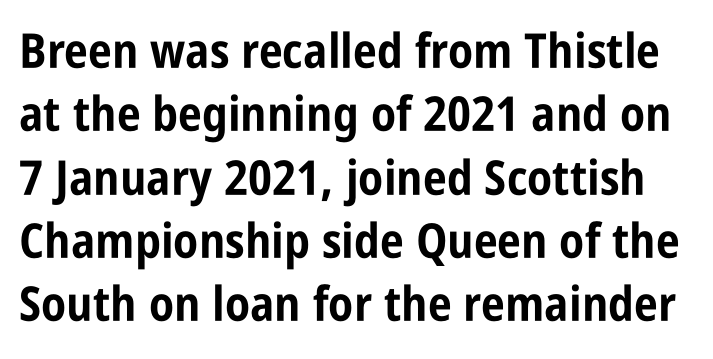
The image shows 48 px bold, condensed sans-serif type, upright; set normal line spacing (1.32x), normal letter spacing, not underlined; low stroke contrast and a large x-height.
